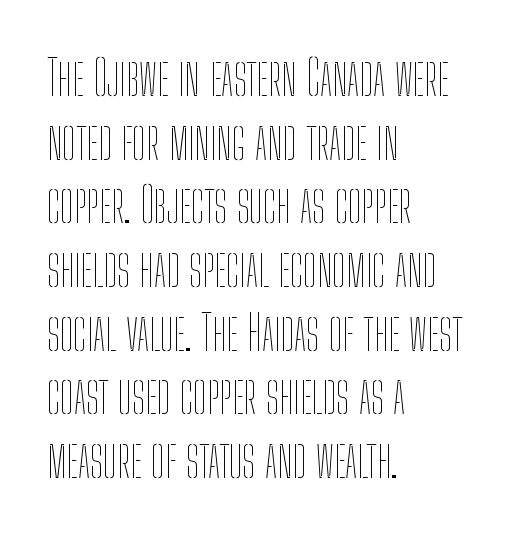
Weight: not bold — regular or lighter. The paragraph shown leans on its left margin. Compared with typical body copy, the letter spacing here is the same. Is this a fixed-width face? No — the glyphs have proportional, varying widths. The rendering uses a moderate line-height, typical for paragraphs. In terms of posture, this sample is upright.
